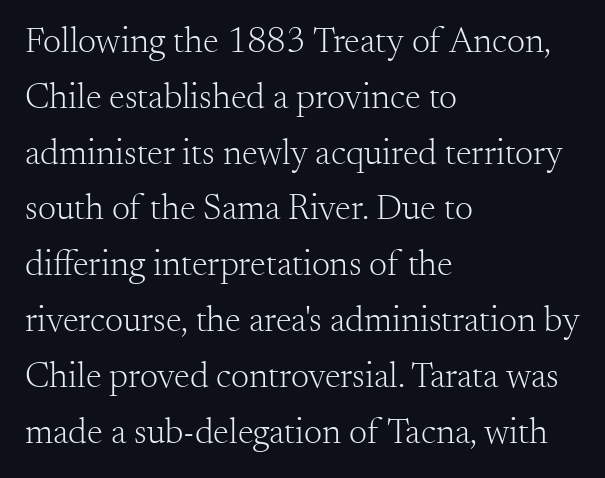
{"serif": "yes", "italic": "no", "bold": "no", "weight": "light", "width": "normal", "stroke_contrast": "medium", "x_height": "small", "monospaced": "no", "underline": "no", "align": "left", "line_spacing": "normal", "line_spacing_ratio": 1.55, "letter_spacing": "normal", "letter_spacing_em": 0.0, "glyph_px": 36}
